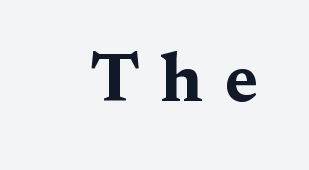
The image shows 69 px bold, wide serif type, upright; set unusually wide letter spacing (+0.32 em), not underlined; medium stroke contrast and a medium x-height.
